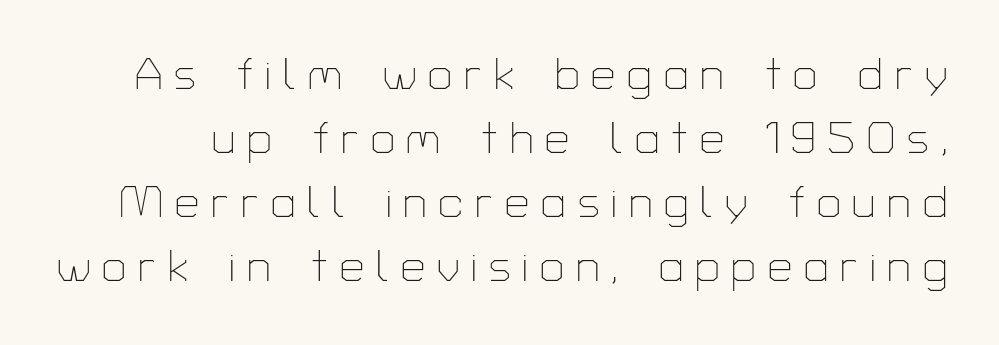
{"serif": "no", "italic": "no", "bold": "no", "weight": "thin", "width": "normal", "stroke_contrast": "low", "x_height": "medium", "monospaced": "no", "underline": "no", "line_spacing": "normal", "line_spacing_ratio": 1.49, "letter_spacing": "wide", "letter_spacing_em": 0.28, "glyph_px": 43}
